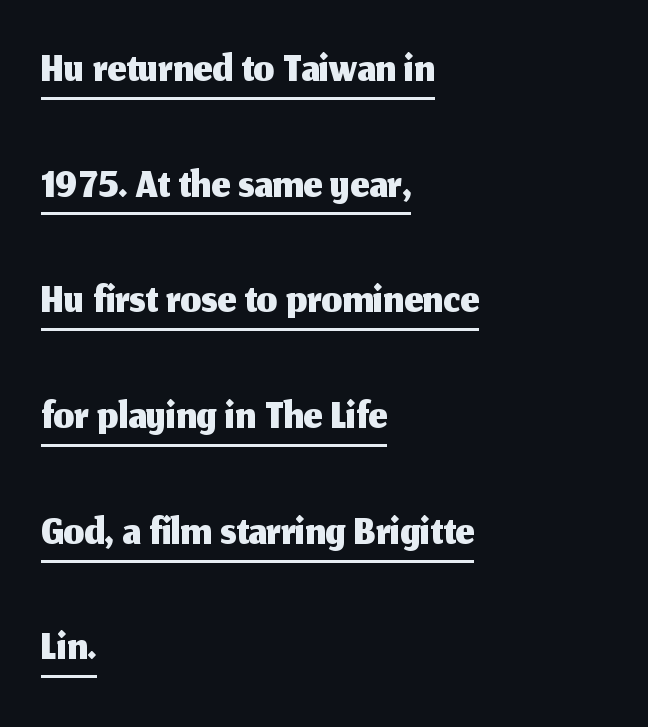
The lettering holds an erect, upright posture throughout. Reading down the block, your eye returns to a fixed left position each line. Think of a printed novel: that variable character pitch is what you see here. The type family on display is of the sans-serif kind. The rendering keeps characters at their native spacing. Underline: present.
